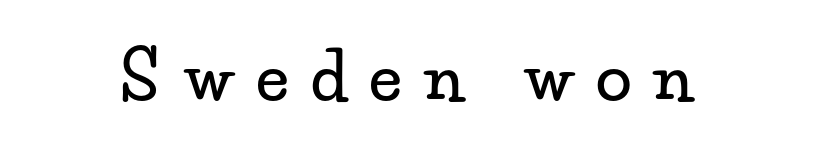
Beneath every word, the page is bare. The face used here is proportionally spaced, like ordinary book or web type. In terms of letterform style, serifs are clearly present. Tracking value appears strongly positive — letters spread wide. Vertical strokes here are truly vertical.
